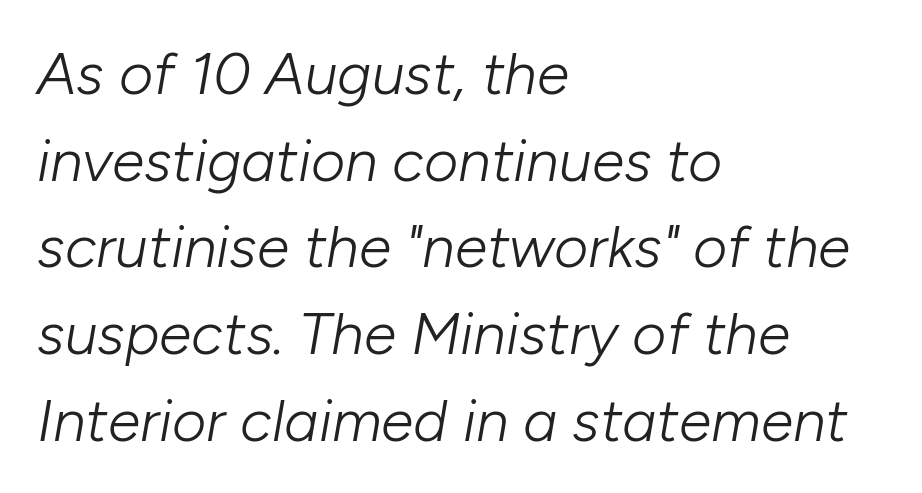
Q: Is the text bold? A: No.
Q: Is the text italic (slanted)? A: Yes, it leans right by about 10 degrees.
Q: Is the text underlined? A: No.
Q: How is the paragraph aligned? A: Left-aligned.
Q: Is the spacing between letters normal or unusually wide? A: Normal.
Q: Is the spacing between lines tight, normal or loose? A: Normal.
Q: Width (condensed, normal, or wide)? A: Normal.
Q: Stroke contrast? A: Low.
Q: x-height? A: Medium.
Q: Monospaced? A: No.
